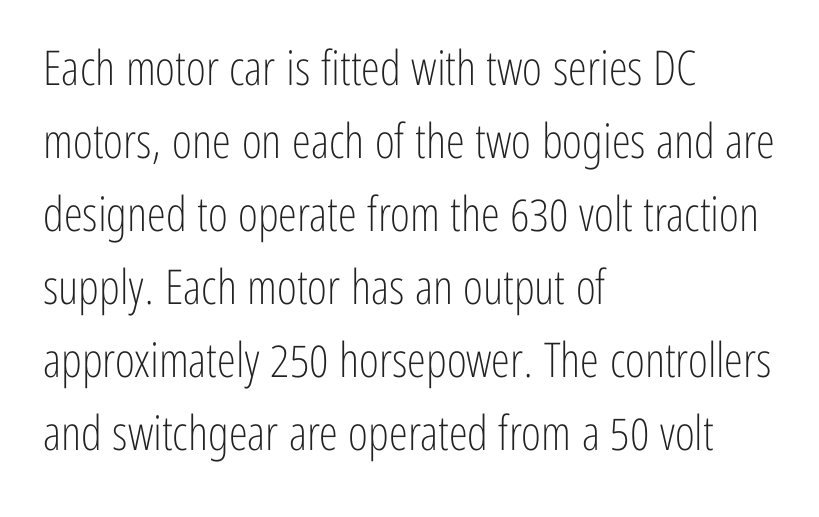
Q: Is the text bold? A: No.
Q: Is the text italic (slanted)? A: No, it is upright.
Q: Is the typeface a serif or a sans-serif typeface? A: Sans-serif.
Q: Is the text underlined? A: No.
Q: How is the paragraph aligned? A: Left-aligned.
Q: Is the spacing between letters normal or unusually wide? A: Normal.
Q: Is the spacing between lines tight, normal or loose? A: Normal.
Q: Width (condensed, normal, or wide)? A: Condensed.
Q: Stroke contrast? A: Low.
Q: x-height? A: Medium.
Q: Monospaced? A: No.
